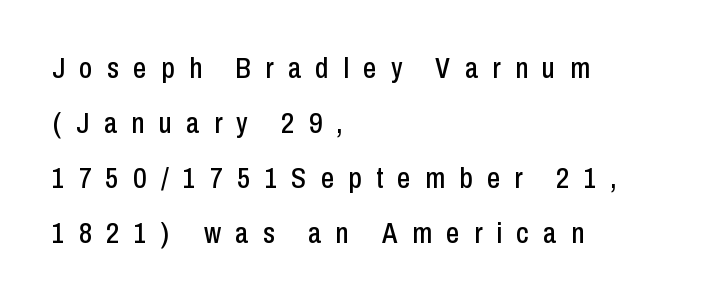
{"serif": "no", "italic": "no", "width": "condensed", "stroke_contrast": "low", "x_height": "medium", "monospaced": "no", "underline": "no", "align": "left", "line_spacing": "loose", "line_spacing_ratio": 1.9, "letter_spacing": "wide", "letter_spacing_em": 0.5, "glyph_px": 29}
